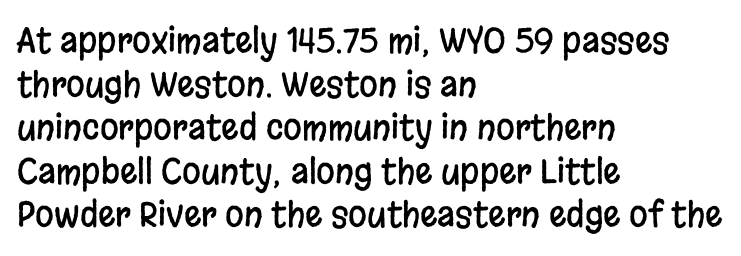
No feet cap the strokes, marking this as sans-serif type. In terms of leading, this rendering sits right in the middle. Teacher's note: observe the even left margin — that is flush-left alignment. The passage shown is not underscored anywhere. This rendering leaves character spacing at its baseline value. Rendered with straight, roman letterforms.
